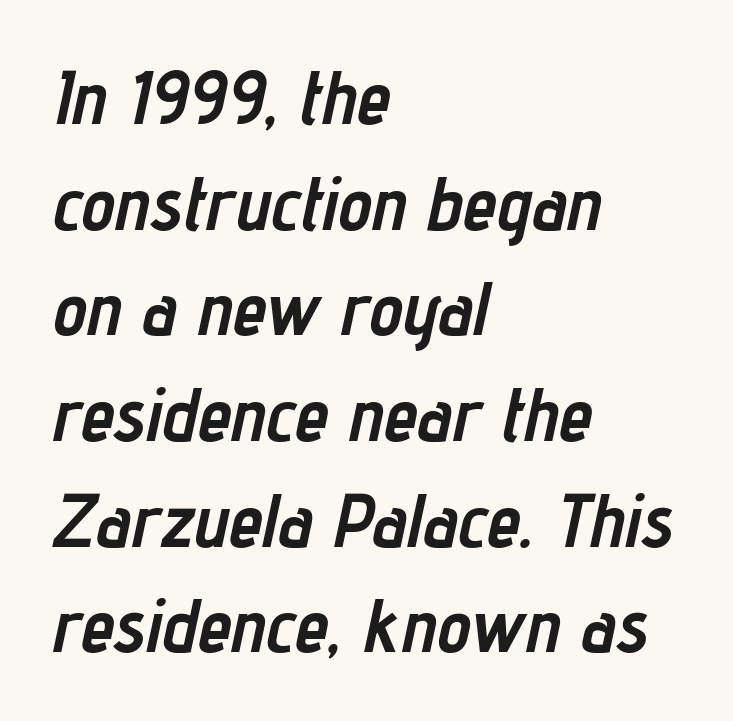
Clear beneath every line of the passage. A typesetter would call this leading conventional body-copy spacing. How are the letters spaced? Ordinarily, with no added tracking. A dark, heavy texture on the line: the type is bold.
